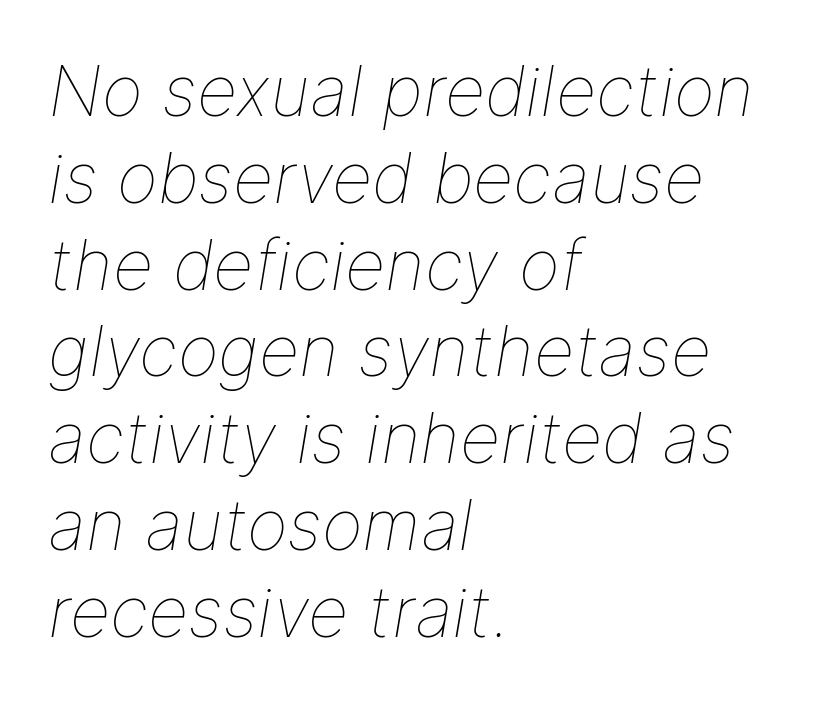
{"italic": "yes", "lean": "right", "slant_degrees": 9, "bold": "no", "weight": "thin", "width": "normal", "stroke_contrast": "low", "x_height": "medium", "monospaced": "no", "underline": "no", "align": "left", "line_spacing_ratio": 1.24, "letter_spacing": "normal", "letter_spacing_em": 0.0, "glyph_px": 70}
